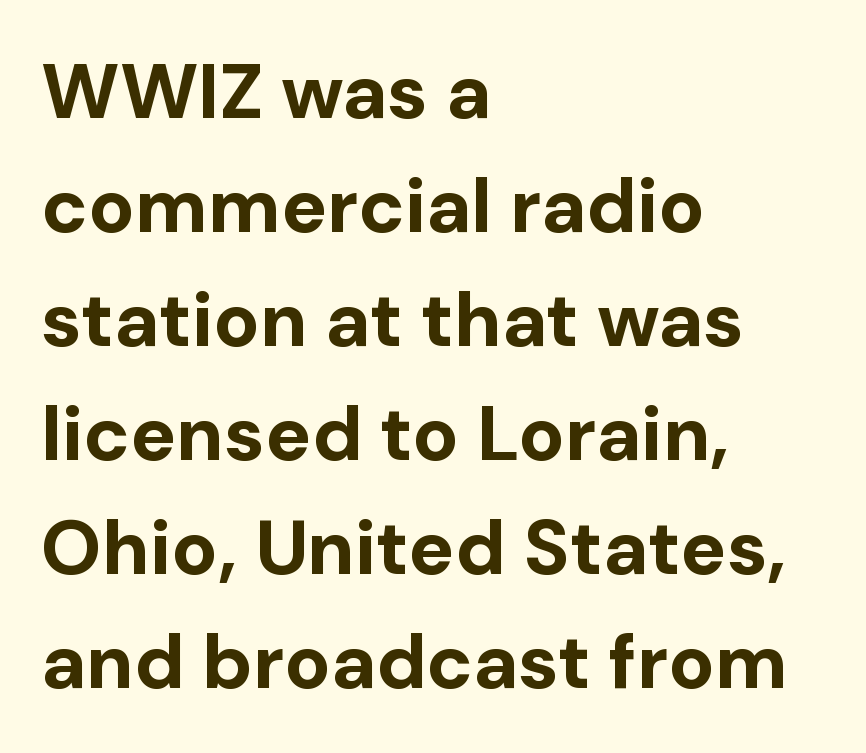
Q: Is the text bold? A: Yes.
Q: Is the text italic (slanted)? A: No, it is upright.
Q: Is the typeface a serif or a sans-serif typeface? A: Sans-serif.
Q: Is the text underlined? A: No.
Q: How is the paragraph aligned? A: Left-aligned.
Q: Is the spacing between letters normal or unusually wide? A: Normal.
Q: Is the spacing between lines tight, normal or loose? A: Normal.
Q: Width (condensed, normal, or wide)? A: Normal.
Q: Stroke contrast? A: Low.
Q: x-height? A: Medium.
Q: Monospaced? A: No.
